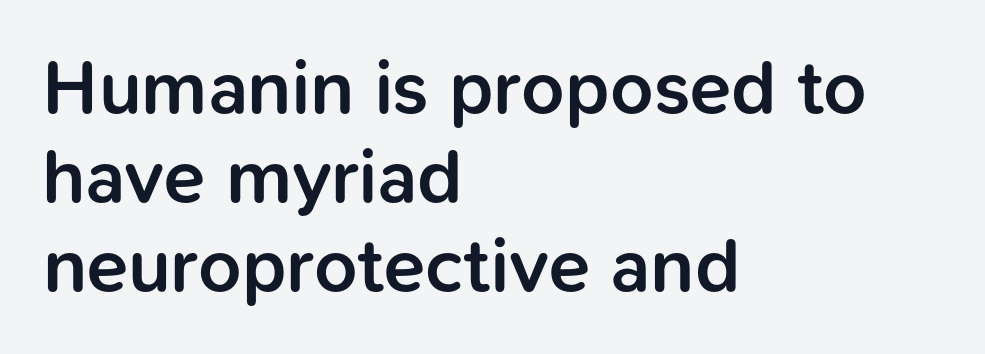
{"serif": "no", "italic": "no", "bold": "semi", "weight": "semibold", "width": "normal", "stroke_contrast": "low", "x_height": "medium", "monospaced": "no", "underline": "no", "align": "left", "line_spacing_ratio": 1.17, "letter_spacing": "normal", "letter_spacing_em": 0.0, "glyph_px": 76}
